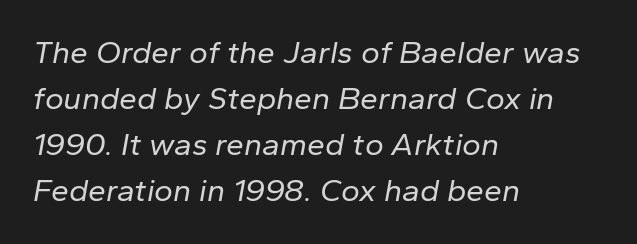
Q: Is the text bold? A: No.
Q: Is the text italic (slanted)? A: Yes, it leans right by about 10 degrees.
Q: Is the text underlined? A: No.
Q: How is the paragraph aligned? A: Left-aligned.
Q: Is the spacing between letters normal or unusually wide? A: Normal.
Q: Is the spacing between lines tight, normal or loose? A: Normal.
Q: Width (condensed, normal, or wide)? A: Normal.
Q: Stroke contrast? A: Low.
Q: x-height? A: Medium.
Q: Monospaced? A: No.
